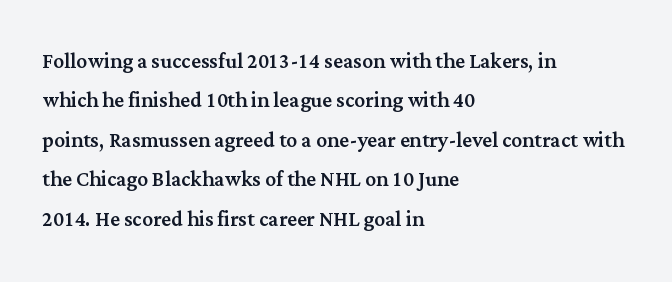
Q: Is the text italic (slanted)? A: No, it is upright.
Q: Is the text underlined? A: No.
Q: How is the paragraph aligned? A: Left-aligned.
Q: Is the spacing between letters normal or unusually wide? A: Normal.
Q: Is the spacing between lines tight, normal or loose? A: Normal.
